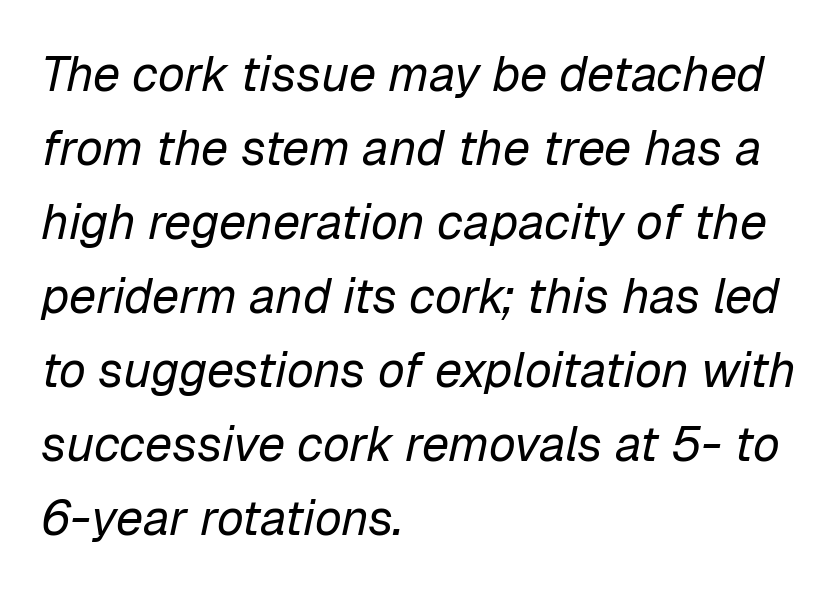
Q: Is the text bold? A: No.
Q: Is the text italic (slanted)? A: Yes, it leans right by about 12 degrees.
Q: Is the text underlined? A: No.
Q: How is the paragraph aligned? A: Left-aligned.
Q: Is the spacing between letters normal or unusually wide? A: Normal.
Q: Is the spacing between lines tight, normal or loose? A: Normal.
Q: Width (condensed, normal, or wide)? A: Normal.
Q: Stroke contrast? A: Low.
Q: x-height? A: Medium.
Q: Monospaced? A: No.
